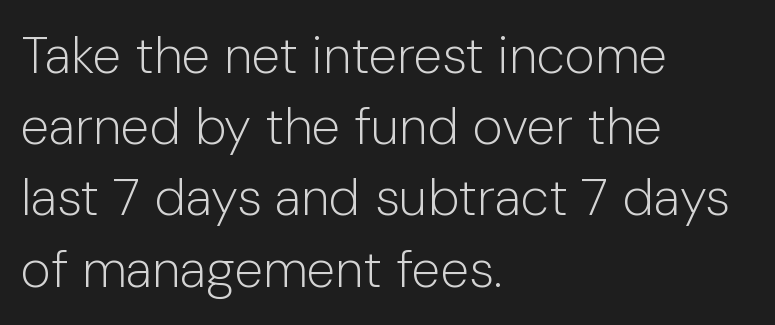
Designer's note — italics off, roman on. Counters stay open thanks to moderate or lighter strokes. The face used here is proportionally spaced, like ordinary book or web type. Characters follow at the spacing the type designer built in. The lines sit at an ordinary, default distance from one another. Alignment: flush left.
